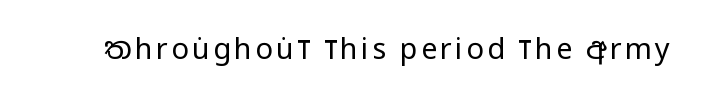
Q: Is the text bold? A: No.
Q: Is the text italic (slanted)? A: No, it is upright.
Q: Is the typeface a serif or a sans-serif typeface? A: Sans-serif.
Q: Is the text underlined? A: No.
Q: Width (condensed, normal, or wide)? A: Condensed.
Q: Stroke contrast? A: Low.
Q: x-height? A: Large.
Q: Monospaced? A: No.
